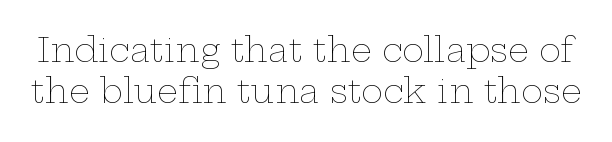
Glance below the letters and you will spot only blank space. Successive baselines arrive at the customary interval. The letters advance in unequal steps, a hallmark of proportional type. Letter spacing: default.
